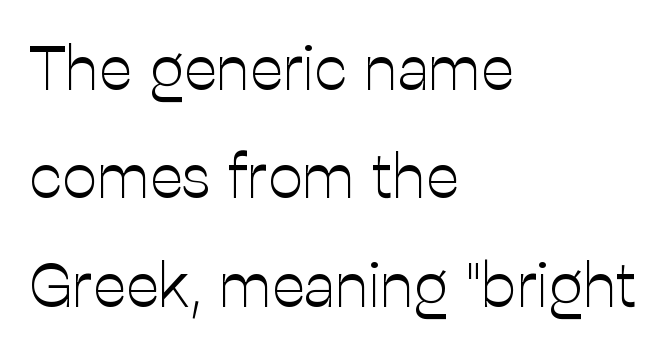
The image shows 62 px light sans-serif type, upright; set left-aligned, line spacing 1.75x, normal letter spacing, not underlined; low stroke contrast and a medium x-height.
